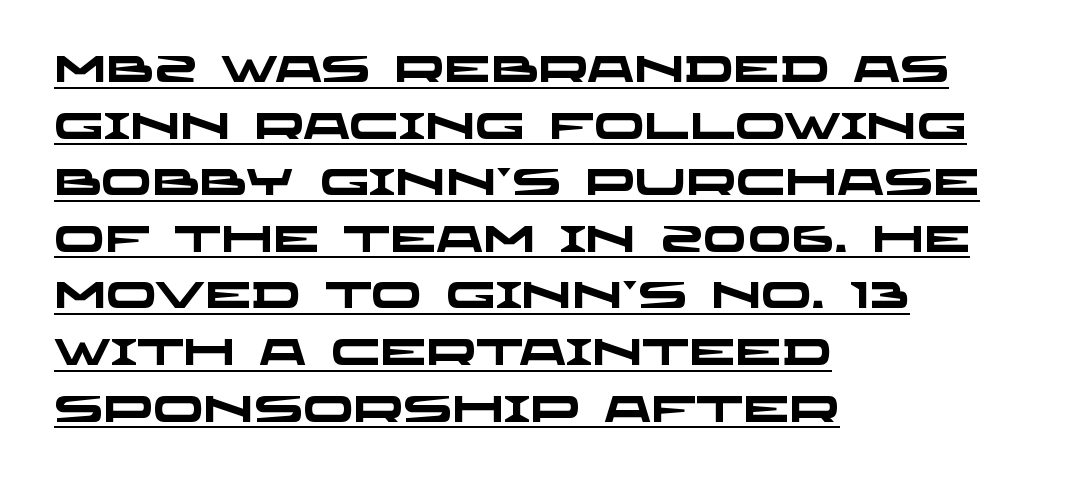
The image shows 37 px heavy, wide sans-serif type; set left-aligned, normal line spacing (1.53x), normal letter spacing, underlined; low stroke contrast and a large x-height.
